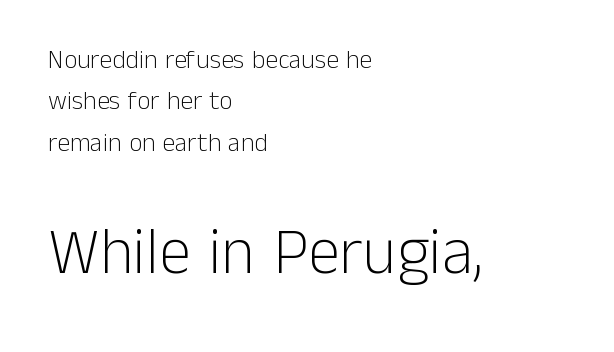
{"serif": "no", "italic": "no", "bold": "no", "weight": "light", "width": "normal", "stroke_contrast": "low", "x_height": "medium", "monospaced": "no", "underline": "no", "align": "left", "line_spacing": "normal", "line_spacing_ratio": 1.59, "letter_spacing": "normal", "letter_spacing_em": 0.0, "larger_block": "second", "size_ratio": 2.5, "glyph_px": 65}
